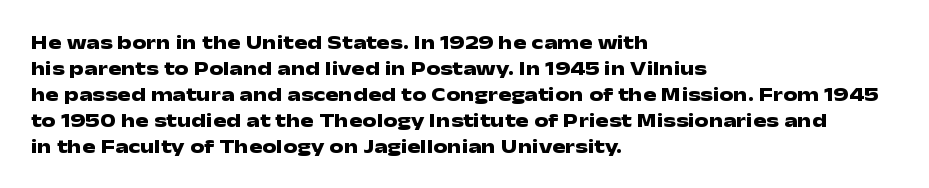
The lettering holds an erect, upright posture throughout. The text block is weighted toward the left margin, trailing off unevenly rightward. The strokes are fattened all the way to bold. Bare-footed words on every line.
